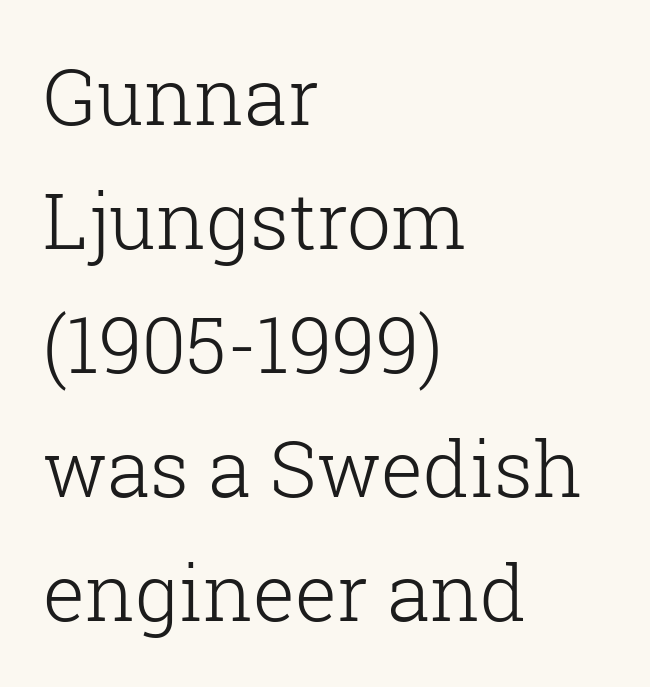
The image shows 78 px light serif type, upright; set left-aligned, normal line spacing (1.59x), normal letter spacing, not underlined; low stroke contrast and a medium x-height.
